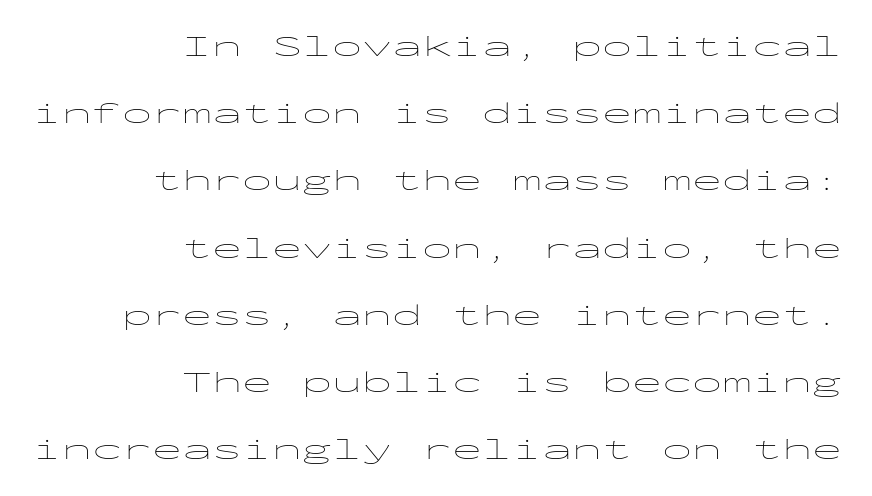
The image shows 30 px thin, wide sans-serif type, upright, monospaced; set right-aligned, loose line spacing (2.24x), normal letter spacing, not underlined; low stroke contrast and a medium x-height.
